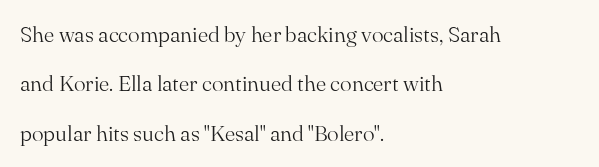
{"italic": "no", "bold": "no", "underline": "no", "align": "left", "line_spacing": "loose", "line_spacing_ratio": 2.25, "letter_spacing": "normal", "letter_spacing_em": 0.0, "glyph_px": 22}
